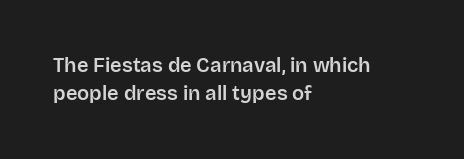
{"italic": "no", "underline": "no", "align": "left", "line_spacing": "normal", "line_spacing_ratio": 1.38, "letter_spacing": "normal", "letter_spacing_em": 0.0, "glyph_px": 20}
